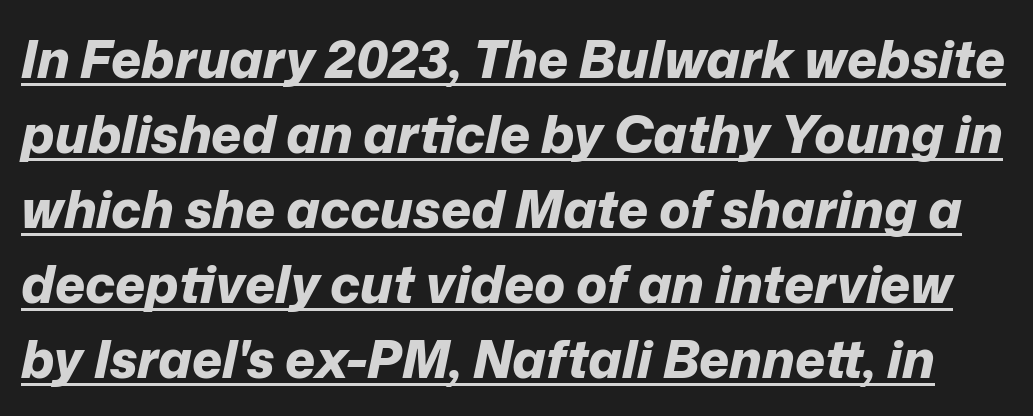
{"italic": "yes", "lean": "right", "slant_degrees": 12, "bold": "yes", "weight": "bold", "width": "normal", "stroke_contrast": "low", "x_height": "medium", "monospaced": "no", "underline": "yes", "line_spacing": "normal", "line_spacing_ratio": 1.44, "letter_spacing": "normal", "letter_spacing_em": 0.0, "glyph_px": 52}
